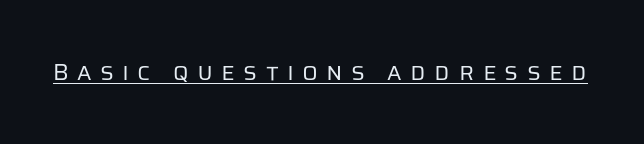
The image shows 23 px text type, upright; set unusually wide letter spacing (+0.36 em), underlined.
